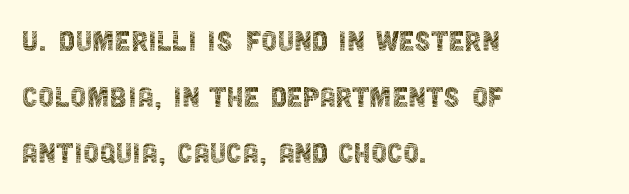
Q: Is the text bold? A: No.
Q: Is the text italic (slanted)? A: No, it is upright.
Q: Is the typeface a serif or a sans-serif typeface? A: Sans-serif.
Q: Is the text underlined? A: No.
Q: How is the paragraph aligned? A: Left-aligned.
Q: Is the spacing between letters normal or unusually wide? A: Normal.
Q: Is the spacing between lines tight, normal or loose? A: Normal.
Q: Width (condensed, normal, or wide)? A: Condensed.
Q: x-height? A: Large.
Q: Monospaced? A: No.
